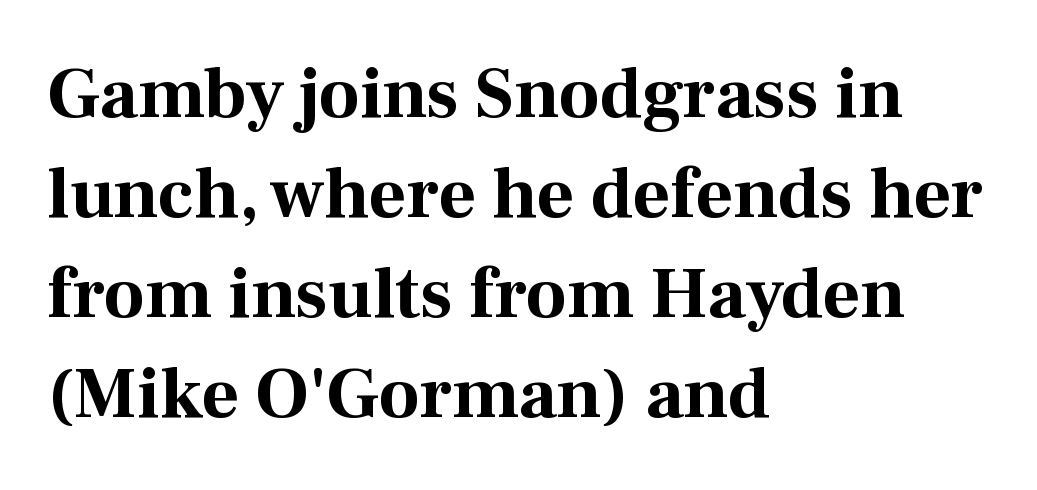
{"serif": "yes", "italic": "no", "bold": "yes", "weight": "bold", "width": "normal", "stroke_contrast": "medium", "x_height": "medium", "monospaced": "no", "underline": "no", "align": "left", "line_spacing": "normal", "line_spacing_ratio": 1.37, "letter_spacing": "normal", "letter_spacing_em": 0.0, "glyph_px": 73}
